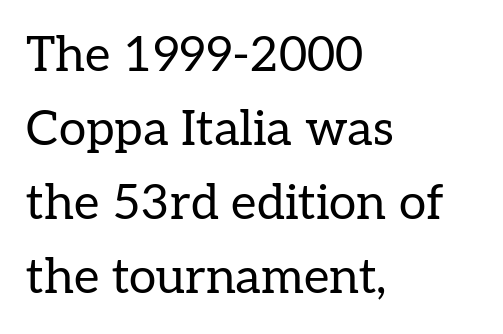
The image shows 49 px regular-weight serif type, upright; set left-aligned, normal line spacing (1.51x), normal letter spacing, not underlined; low stroke contrast and a medium x-height.
